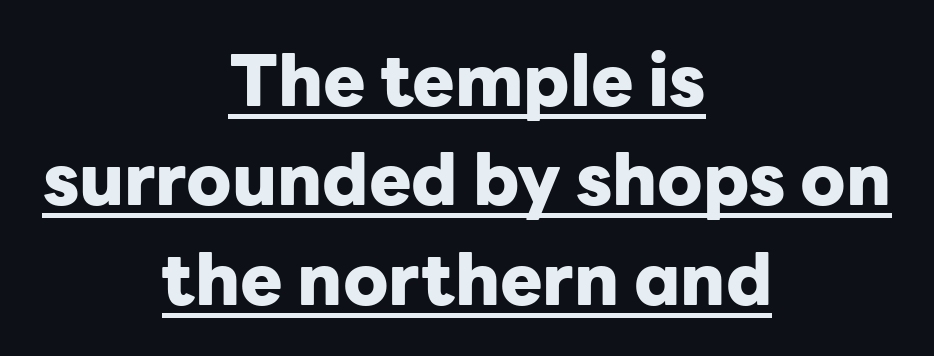
The image shows 71 px heavy sans-serif type, upright; set centered, normal line spacing (1.4x), normal letter spacing, underlined; low stroke contrast and a medium x-height.
